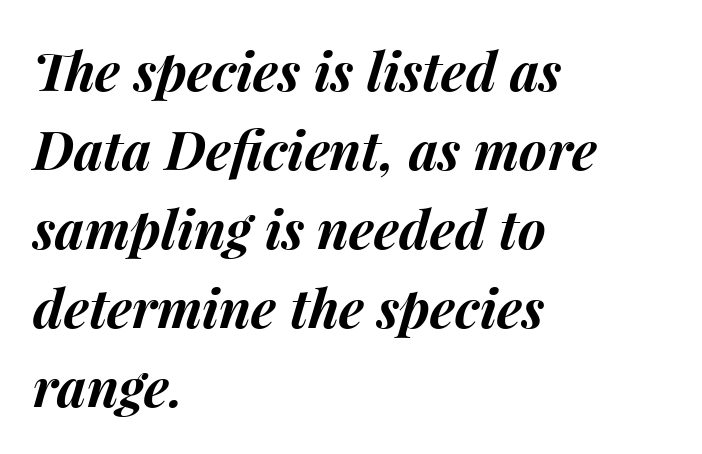
{"italic": "yes", "lean": "right", "slant_degrees": 15, "bold": "yes", "weight": "bold", "width": "normal", "stroke_contrast": "medium", "x_height": "medium", "monospaced": "no", "underline": "no", "align": "left", "line_spacing": "normal", "line_spacing_ratio": 1.49, "letter_spacing": "normal", "letter_spacing_em": 0.0, "glyph_px": 53}
